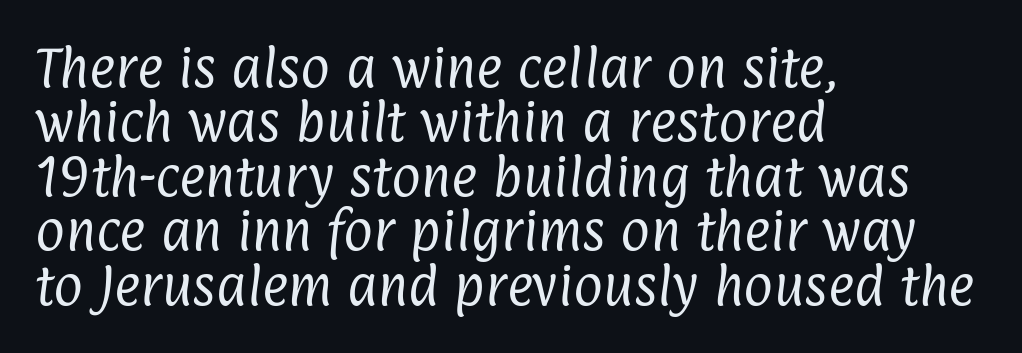
The image shows 45 px regular-weight, condensed sans-serif type; set left-aligned, line spacing 1.21x, normal letter spacing, not underlined; low stroke contrast and a medium x-height.
